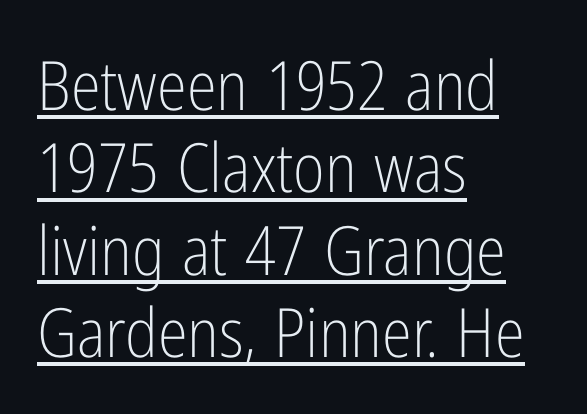
The image shows 68 px light, condensed sans-serif type, upright; set left-aligned, line spacing 1.21x, normal letter spacing, underlined; low stroke contrast and a medium x-height.
